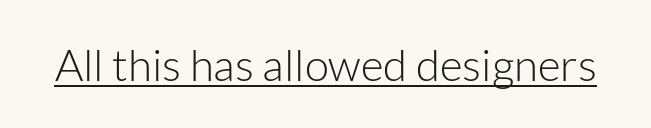
The image shows 44 px light sans-serif type, upright; set normal letter spacing, underlined; low stroke contrast and a medium x-height.
